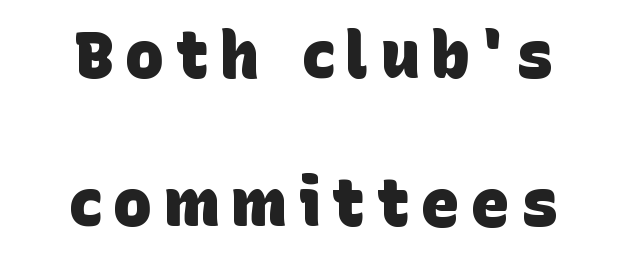
{"serif": "no", "bold": "yes", "weight": "heavy", "width": "normal", "stroke_contrast": "low", "x_height": "large", "monospaced": "no", "underline": "no", "align": "center", "line_spacing": "loose", "line_spacing_ratio": 2.28, "glyph_px": 65}
